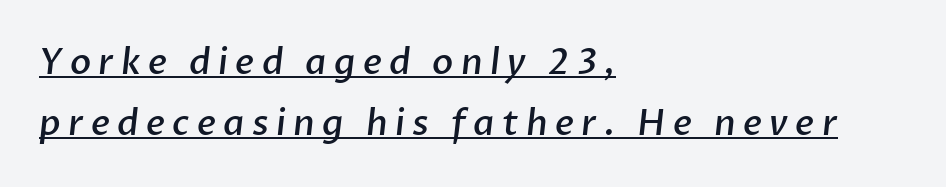
The image shows 35 px semibold sans-serif type; set left-aligned, line spacing 1.73x, unusually wide letter spacing (+0.21 em), underlined; low stroke contrast and a medium x-height.
